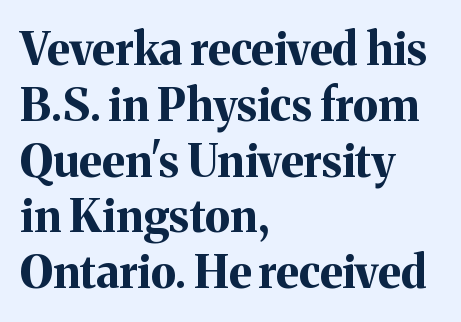
{"serif": "yes", "italic": "no", "bold": "yes", "weight": "bold", "width": "normal", "stroke_contrast": "medium", "x_height": "medium", "monospaced": "no", "underline": "no", "align": "left", "line_spacing_ratio": 1.24, "letter_spacing": "normal", "letter_spacing_em": 0.0, "glyph_px": 45}
